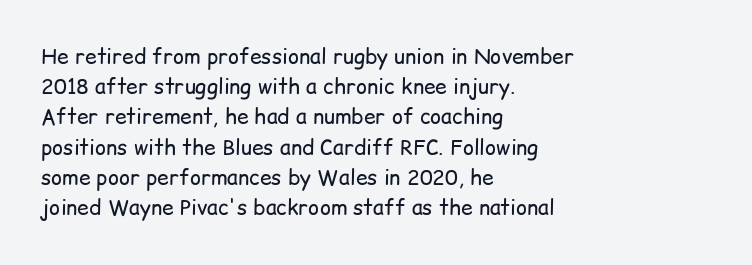
{"italic": "no", "bold": "no", "underline": "no", "align": "left", "line_spacing": "normal", "line_spacing_ratio": 1.44, "letter_spacing": "normal", "letter_spacing_em": 0.0, "glyph_px": 21}
